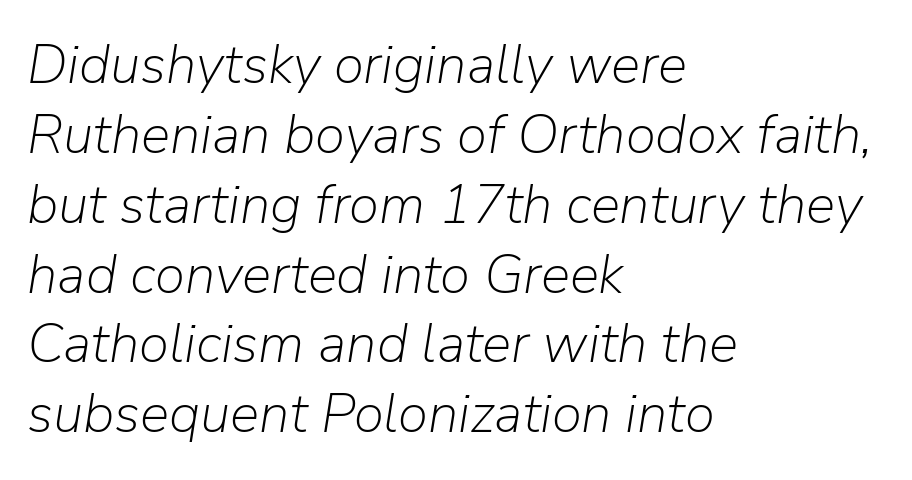
Q: Is the text bold? A: No.
Q: Is the text italic (slanted)? A: Yes, it leans right by about 9 degrees.
Q: Is the text underlined? A: No.
Q: How is the paragraph aligned? A: Left-aligned.
Q: Is the spacing between letters normal or unusually wide? A: Normal.
Q: Is the spacing between lines tight, normal or loose? A: Normal.
Q: Width (condensed, normal, or wide)? A: Normal.
Q: Stroke contrast? A: Low.
Q: x-height? A: Medium.
Q: Monospaced? A: No.
